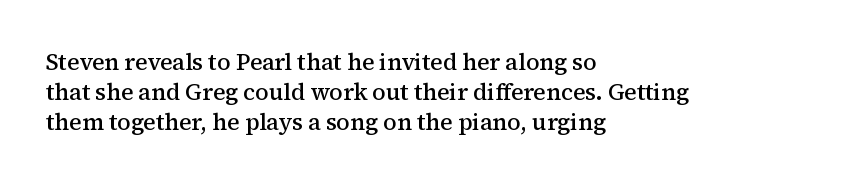
The image shows 23 px text type, upright; set left-aligned, normal line spacing (1.3x), normal letter spacing, not underlined.
